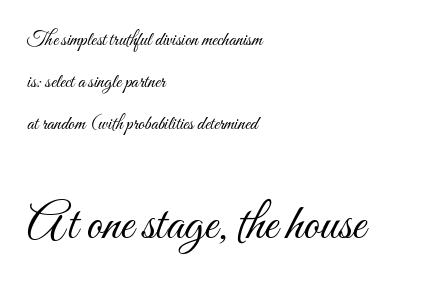
Bigger letters appear in the bottom chunk; the top chunk is reduced. Think standard paragraph weight, or any step lighter than that. Varying glyph widths throughout — classic text-font behaviour. The text block is weighted toward the left margin, trailing off unevenly rightward. The letterforms sit shoulder to shoulder at normal distance. The foot of each line stays bare and open.
